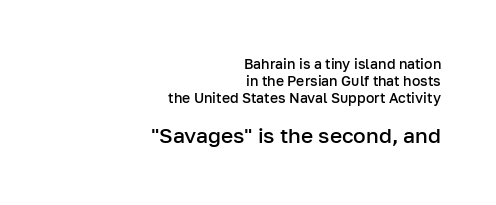
Q: Is the text bold? A: Semi-bold.
Q: Is the text italic (slanted)? A: No, it is upright.
Q: Is the text underlined? A: No.
Q: How is the paragraph aligned? A: Right-aligned.
Q: Is the spacing between letters normal or unusually wide? A: Normal.
Q: Which block of text is set in a larger size, the first (top) or the second (bottom)? A: The second (bottom) one.
